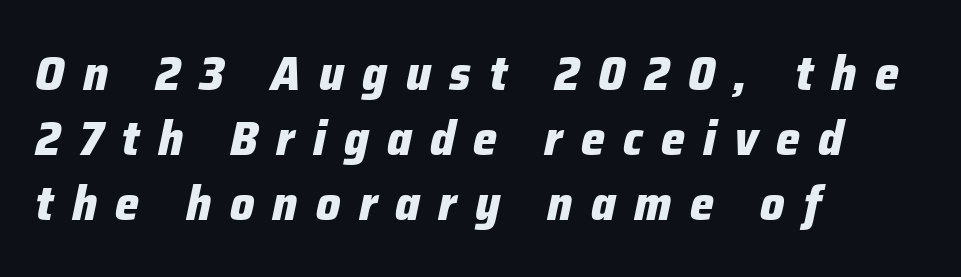
{"italic": "yes", "lean": "right", "slant_degrees": 12, "bold": "yes", "weight": "heavy", "width": "normal", "stroke_contrast": "low", "x_height": "medium", "monospaced": "no", "underline": "no", "align": "left", "line_spacing": "normal", "line_spacing_ratio": 1.35, "letter_spacing": "wide", "letter_spacing_em": 0.38, "glyph_px": 48}
